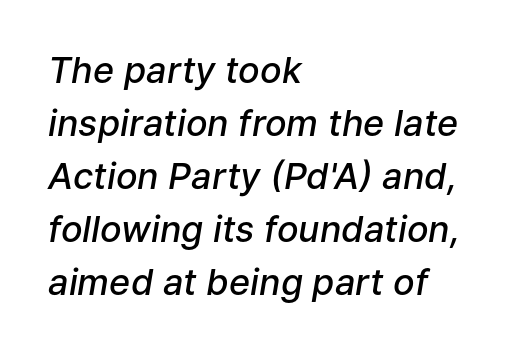
Q: Is the text bold? A: Semi-bold.
Q: Is the text italic (slanted)? A: Yes, it leans right by about 9 degrees.
Q: Is the text underlined? A: No.
Q: How is the paragraph aligned? A: Left-aligned.
Q: Is the spacing between letters normal or unusually wide? A: Normal.
Q: Is the spacing between lines tight, normal or loose? A: Normal.
Q: Width (condensed, normal, or wide)? A: Normal.
Q: Stroke contrast? A: Low.
Q: x-height? A: Medium.
Q: Monospaced? A: No.
